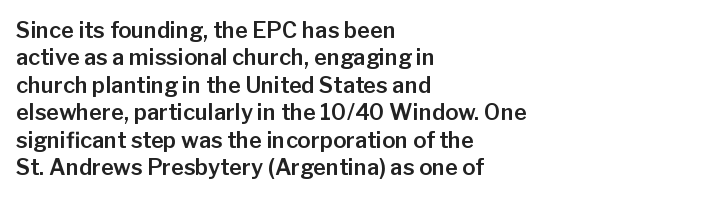
Letter spacing: default. Words float on clear page, feet unadorned. Every stem runs plumb, perpendicular to the baseline. Is there much room between lines? A standard amount, neither cramped nor airy. Reading down the block, your eye returns to a fixed left position each line.
